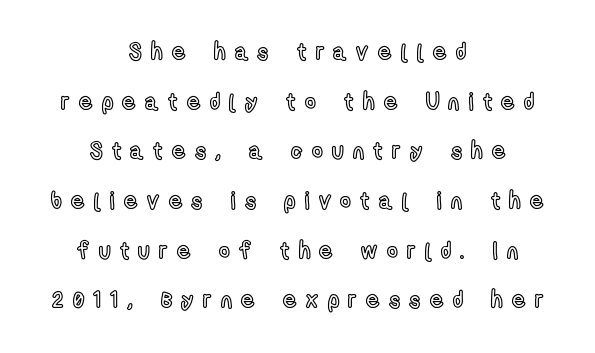
The image shows 23 px text type, upright; set centered, loose line spacing (2.16x), unusually wide letter spacing (+0.41 em), not underlined.
